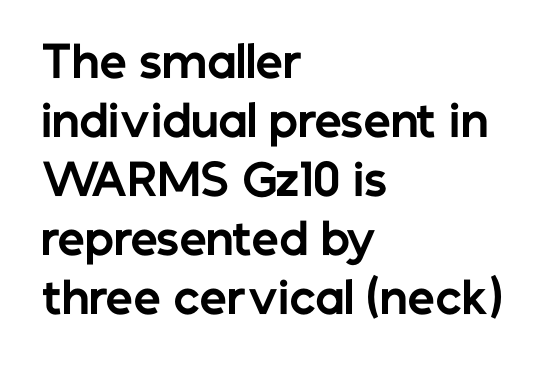
In terms of posture, this sample is upright. Check under the words: just untouched page. Check where the strokes stop: nothing finishes them off — pure sans. Compared with typical paragraphs, the rows here are spaced about the same. Caption: multi-line text, flush left, ragged right. The face used here is rendered with its standard letterfit.
